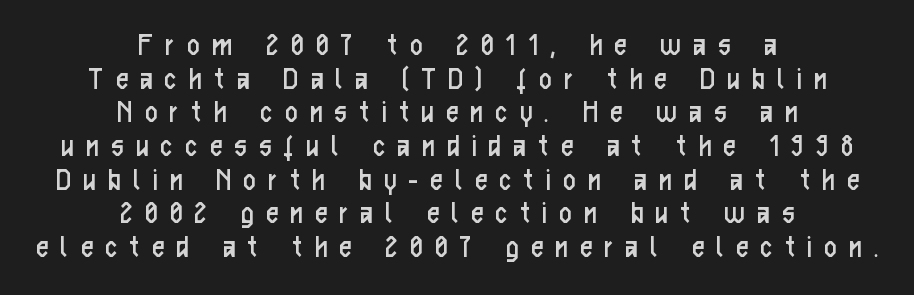
The image shows 33 px regular-weight, condensed sans-serif type, upright; set centered, tight line spacing (1.02x), unusually wide letter spacing (+0.39 em), not underlined; low stroke contrast and a medium x-height.
